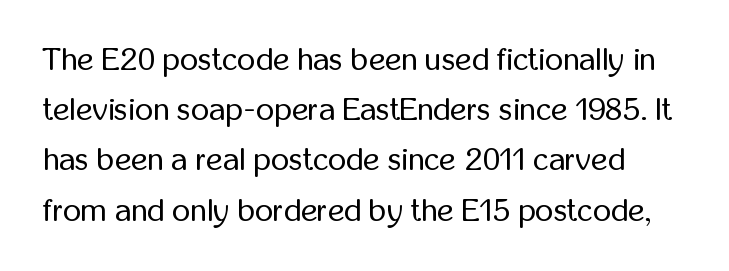
Q: Is the text bold? A: No.
Q: Is the text italic (slanted)? A: No, it is upright.
Q: Is the typeface a serif or a sans-serif typeface? A: Sans-serif.
Q: Is the text underlined? A: No.
Q: Is the spacing between letters normal or unusually wide? A: Normal.
Q: Is the spacing between lines tight, normal or loose? A: Normal.
Q: Width (condensed, normal, or wide)? A: Condensed.
Q: Stroke contrast? A: Low.
Q: x-height? A: Medium.
Q: Monospaced? A: No.
